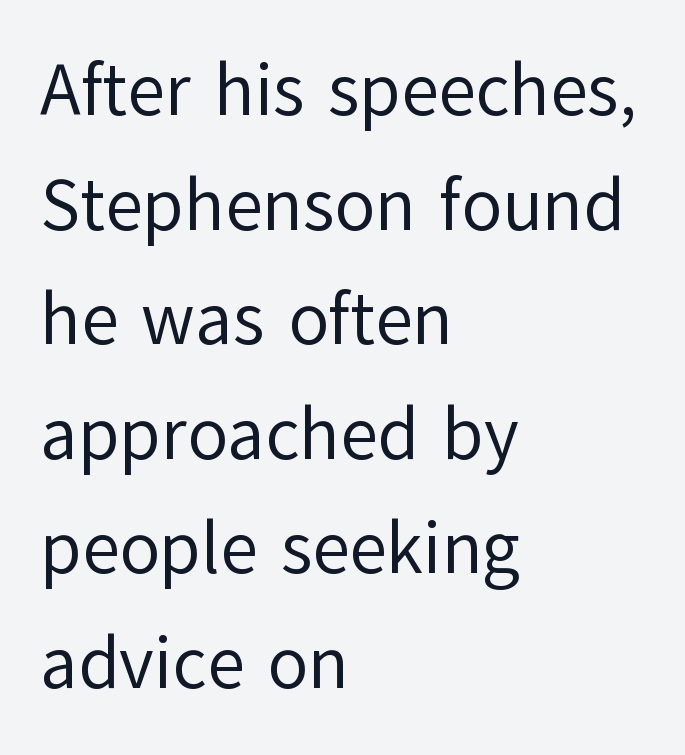
Q: Is the text bold? A: No.
Q: Is the text italic (slanted)? A: No, it is upright.
Q: Is the typeface a serif or a sans-serif typeface? A: Sans-serif.
Q: Is the text underlined? A: No.
Q: How is the paragraph aligned? A: Left-aligned.
Q: Is the spacing between letters normal or unusually wide? A: Normal.
Q: Is the spacing between lines tight, normal or loose? A: Normal.
Q: Width (condensed, normal, or wide)? A: Normal.
Q: Stroke contrast? A: Low.
Q: x-height? A: Medium.
Q: Monospaced? A: No.
